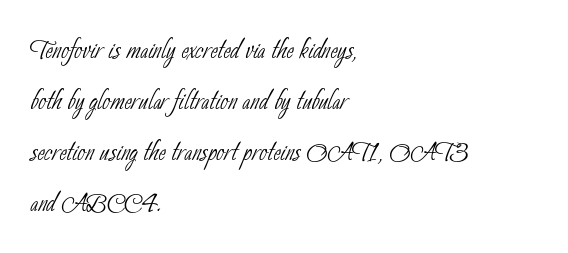
Q: Is the text bold? A: No.
Q: Is the typeface a serif or a sans-serif typeface? A: Sans-serif.
Q: Is the text underlined? A: No.
Q: How is the paragraph aligned? A: Left-aligned.
Q: Is the spacing between letters normal or unusually wide? A: Normal.
Q: Is the spacing between lines tight, normal or loose? A: Normal.
Q: Width (condensed, normal, or wide)? A: Condensed.
Q: Stroke contrast? A: Low.
Q: x-height? A: Small.
Q: Monospaced? A: No.
